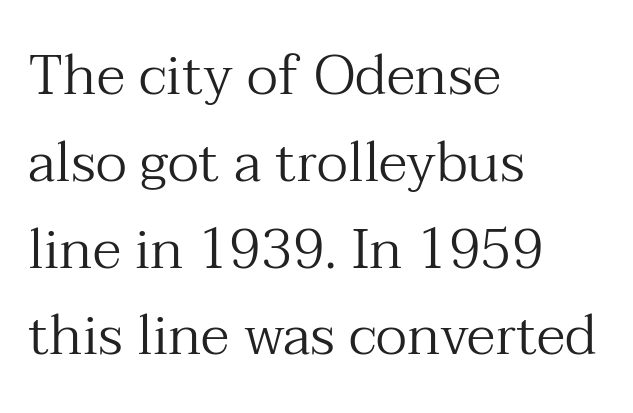
Q: Is the text bold? A: No.
Q: Is the text italic (slanted)? A: No, it is upright.
Q: Is the typeface a serif or a sans-serif typeface? A: Serif.
Q: Is the text underlined? A: No.
Q: How is the paragraph aligned? A: Left-aligned.
Q: Is the spacing between letters normal or unusually wide? A: Normal.
Q: Is the spacing between lines tight, normal or loose? A: Normal.
Q: Width (condensed, normal, or wide)? A: Normal.
Q: Stroke contrast? A: Medium.
Q: x-height? A: Medium.
Q: Monospaced? A: No.
